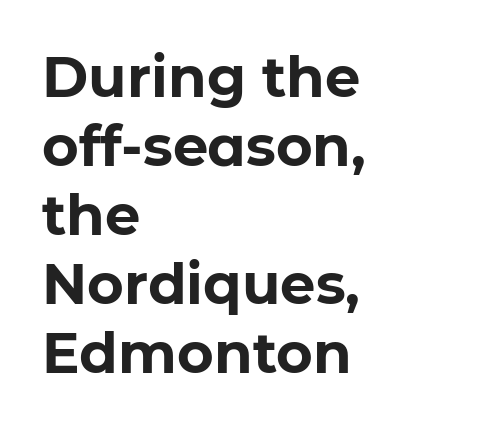
Q: Is the text bold? A: Yes.
Q: Is the text italic (slanted)? A: No, it is upright.
Q: Is the typeface a serif or a sans-serif typeface? A: Sans-serif.
Q: Is the text underlined? A: No.
Q: How is the paragraph aligned? A: Left-aligned.
Q: Is the spacing between letters normal or unusually wide? A: Normal.
Q: Width (condensed, normal, or wide)? A: Normal.
Q: Stroke contrast? A: Low.
Q: x-height? A: Medium.
Q: Monospaced? A: No.
